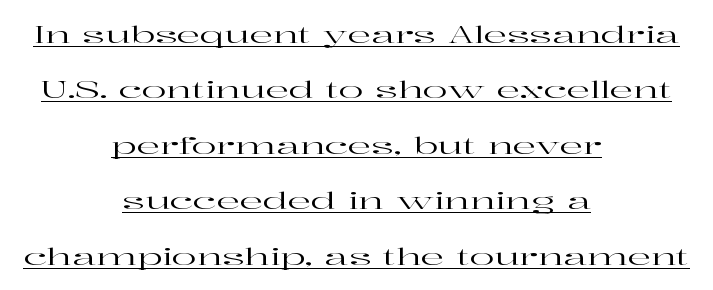
The image shows 23 px text type, upright; set centered, loose line spacing (2.41x), normal letter spacing, underlined.
